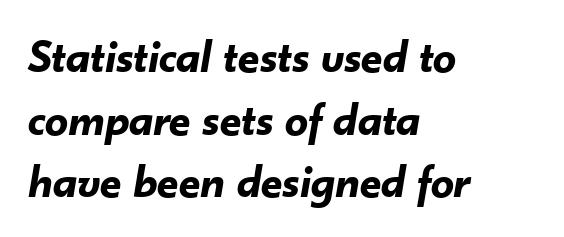
The image shows 46 px bold type, italic (leaning right); set left-aligned, normal line spacing (1.36x), normal letter spacing, not underlined; low stroke contrast and a small x-height.
